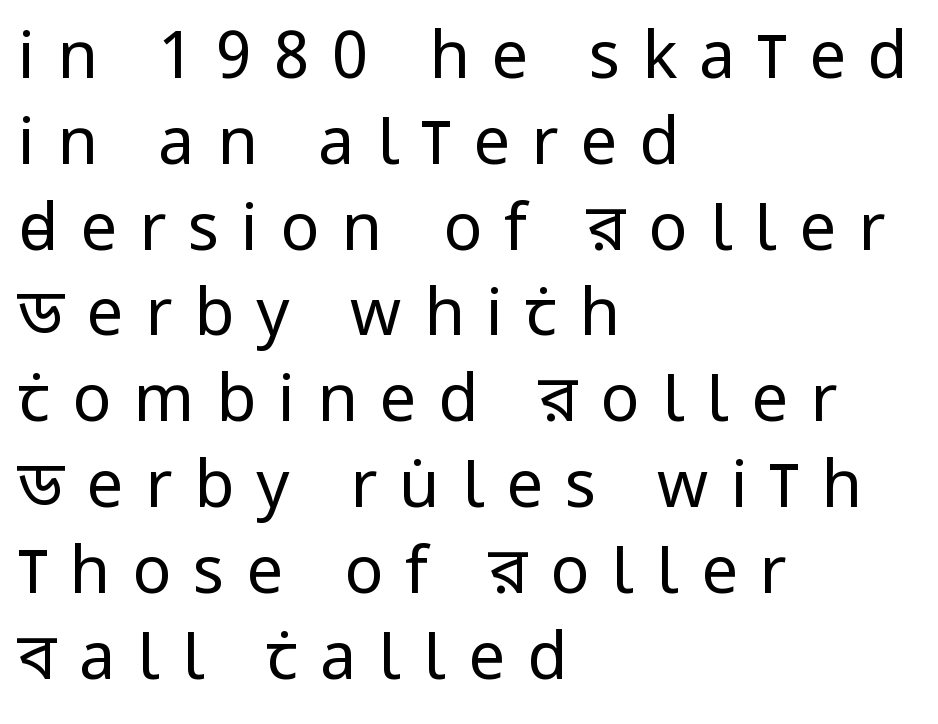
The image shows 65 px regular-weight, condensed sans-serif type, upright; set left-aligned, normal line spacing (1.32x), unusually wide letter spacing (+0.34 em), not underlined; low stroke contrast and a large x-height.
